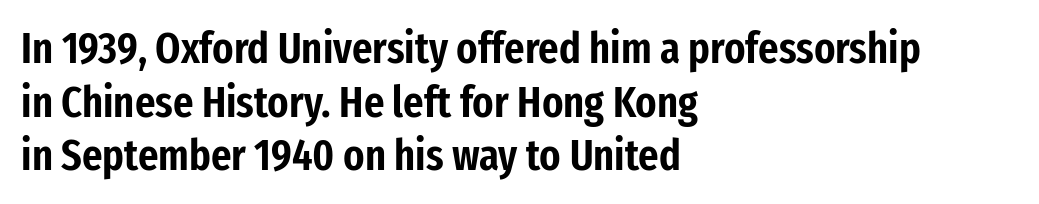
{"serif": "no", "italic": "no", "width": "condensed", "stroke_contrast": "low", "x_height": "medium", "monospaced": "no", "underline": "no", "align": "left", "line_spacing_ratio": 1.22, "letter_spacing": "normal", "letter_spacing_em": 0.0, "glyph_px": 44}
